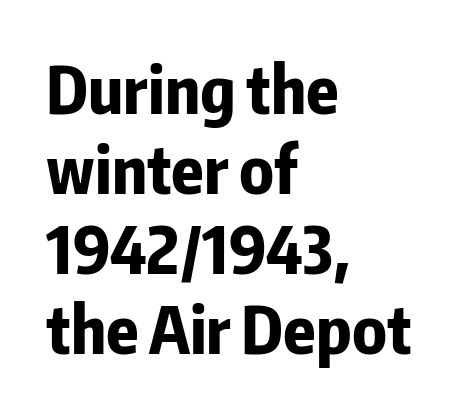
Q: Is the text bold? A: Yes.
Q: Is the text italic (slanted)? A: No, it is upright.
Q: Is the typeface a serif or a sans-serif typeface? A: Sans-serif.
Q: Is the text underlined? A: No.
Q: How is the paragraph aligned? A: Left-aligned.
Q: Is the spacing between letters normal or unusually wide? A: Normal.
Q: Width (condensed, normal, or wide)? A: Condensed.
Q: Stroke contrast? A: Low.
Q: x-height? A: Medium.
Q: Monospaced? A: No.
